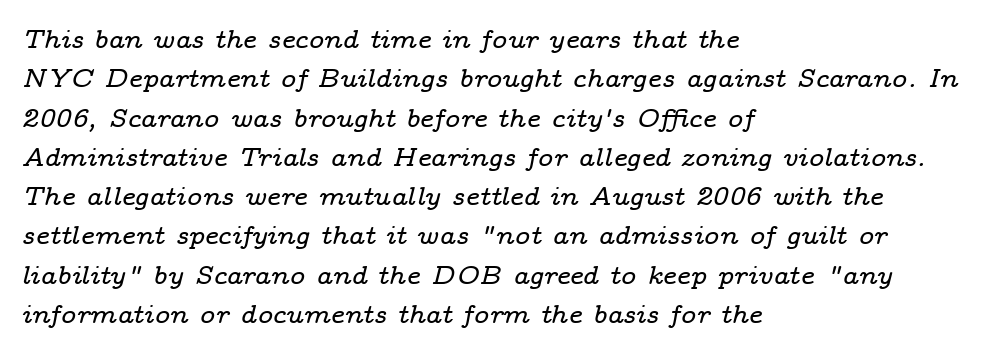
Q: Is the text italic (slanted)? A: Yes, it leans right by about 14 degrees.
Q: Is the text underlined? A: No.
Q: How is the paragraph aligned? A: Left-aligned.
Q: Is the spacing between letters normal or unusually wide? A: Normal.
Q: Is the spacing between lines tight, normal or loose? A: Normal.
